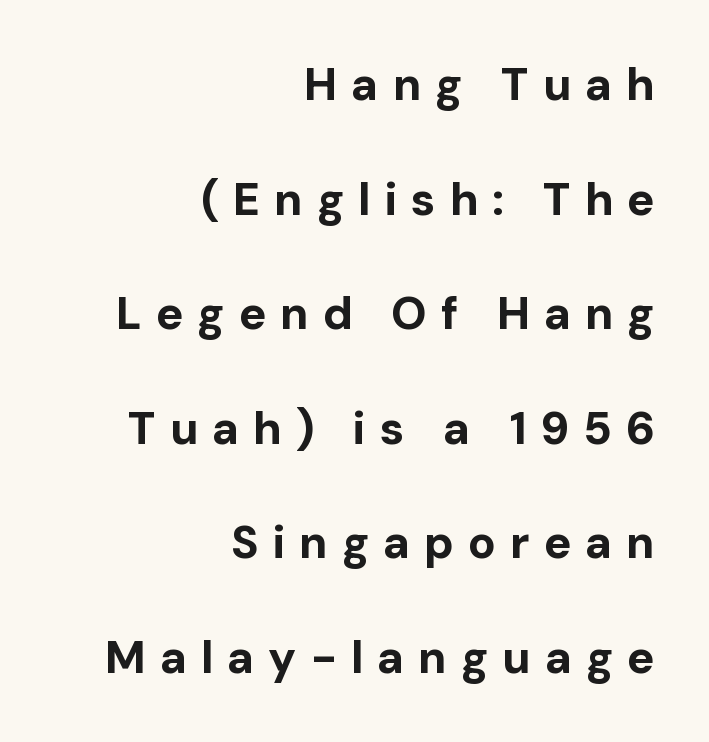
The image shows 46 px bold sans-serif type, upright; set right-aligned, loose line spacing (2.49x), unusually wide letter spacing (+0.3 em), not underlined; low stroke contrast and a medium x-height.
